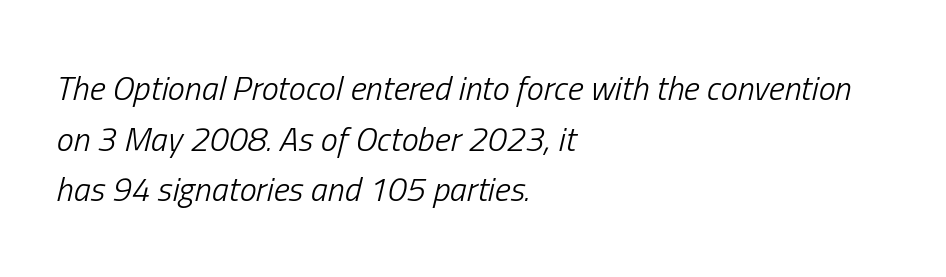
Q: Is the text bold? A: No.
Q: Is the text italic (slanted)? A: Yes, it leans right by about 13 degrees.
Q: Is the text underlined? A: No.
Q: How is the paragraph aligned? A: Left-aligned.
Q: Is the spacing between letters normal or unusually wide? A: Normal.
Q: Is the spacing between lines tight, normal or loose? A: Normal.
Q: Width (condensed, normal, or wide)? A: Condensed.
Q: Stroke contrast? A: Low.
Q: x-height? A: Medium.
Q: Monospaced? A: No.
